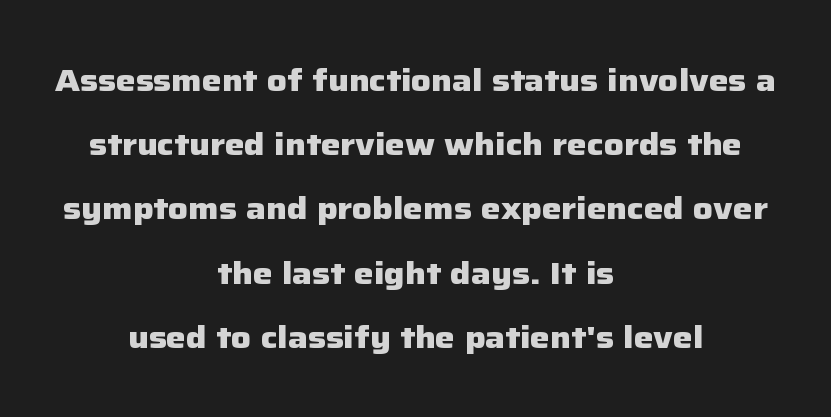
The image shows 31 px heavy sans-serif type, upright; set centered, loose line spacing (2.07x), normal letter spacing, not underlined; low stroke contrast and a medium x-height.
